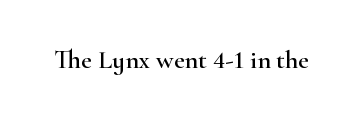
The image shows 26 px text type, upright; set normal letter spacing, not underlined.
